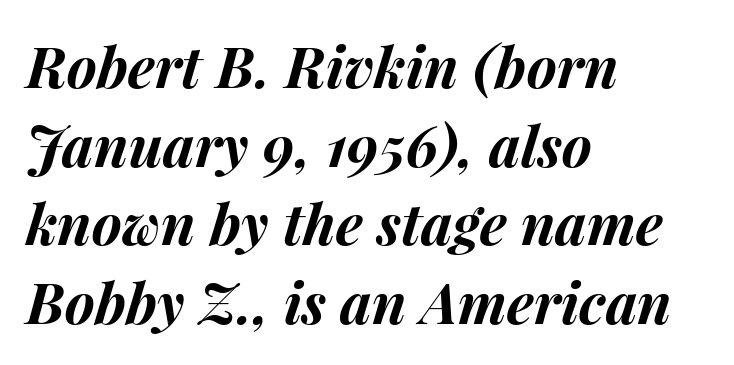
Q: Is the text bold? A: Yes.
Q: Is the text italic (slanted)? A: Yes, it leans right by about 15 degrees.
Q: Is the text underlined? A: No.
Q: How is the paragraph aligned? A: Left-aligned.
Q: Is the spacing between letters normal or unusually wide? A: Normal.
Q: Is the spacing between lines tight, normal or loose? A: Normal.
Q: Width (condensed, normal, or wide)? A: Normal.
Q: Stroke contrast? A: Medium.
Q: x-height? A: Medium.
Q: Monospaced? A: No.
